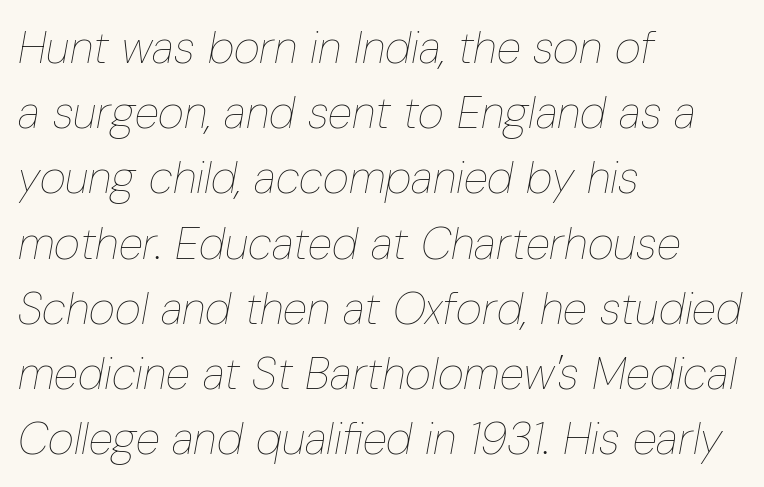
{"italic": "yes", "lean": "right", "slant_degrees": 10, "bold": "no", "weight": "thin", "width": "condensed", "stroke_contrast": "low", "x_height": "medium", "monospaced": "no", "underline": "no", "align": "left", "line_spacing": "normal", "line_spacing_ratio": 1.45, "letter_spacing": "normal", "letter_spacing_em": 0.0, "glyph_px": 45}
